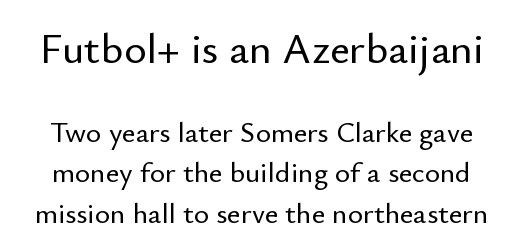
Compare the two chunks: the upper has the greater cap height. I'd call this a sans setting — the letters go barefoot. The line texture is even and compact thanks to regular tracking. Check the space under the baseline: it is left empty.
